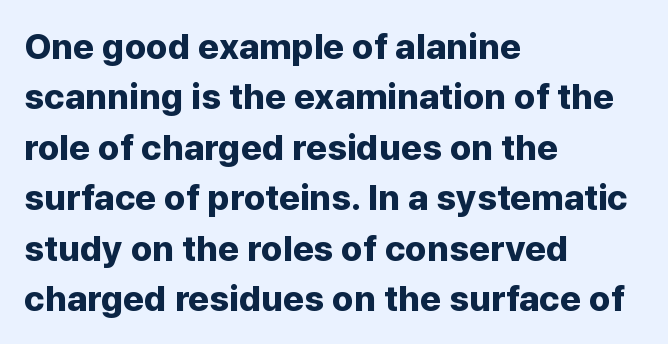
Q: Is the text bold? A: Yes.
Q: Is the text italic (slanted)? A: No, it is upright.
Q: Is the typeface a serif or a sans-serif typeface? A: Sans-serif.
Q: Is the text underlined? A: No.
Q: How is the paragraph aligned? A: Left-aligned.
Q: Is the spacing between letters normal or unusually wide? A: Normal.
Q: Is the spacing between lines tight, normal or loose? A: Normal.
Q: Width (condensed, normal, or wide)? A: Normal.
Q: Stroke contrast? A: Low.
Q: x-height? A: Medium.
Q: Monospaced? A: No.
